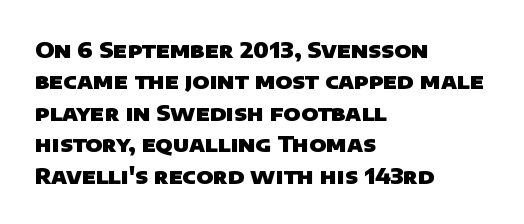
{"bold": "yes", "underline": "no", "align": "left", "line_spacing": "normal", "line_spacing_ratio": 1.43, "letter_spacing": "normal", "letter_spacing_em": 0.0, "glyph_px": 22}
